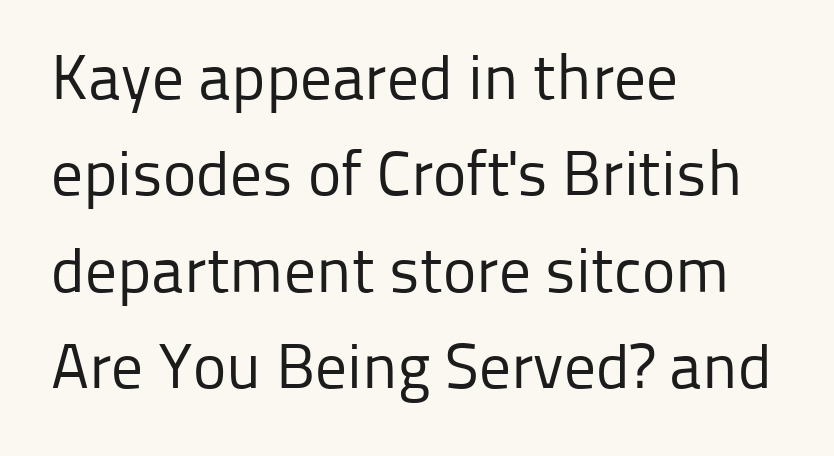
The image shows 63 px regular-weight sans-serif type, upright; set left-aligned, normal line spacing (1.53x), normal letter spacing, not underlined; low stroke contrast and a medium x-height.
